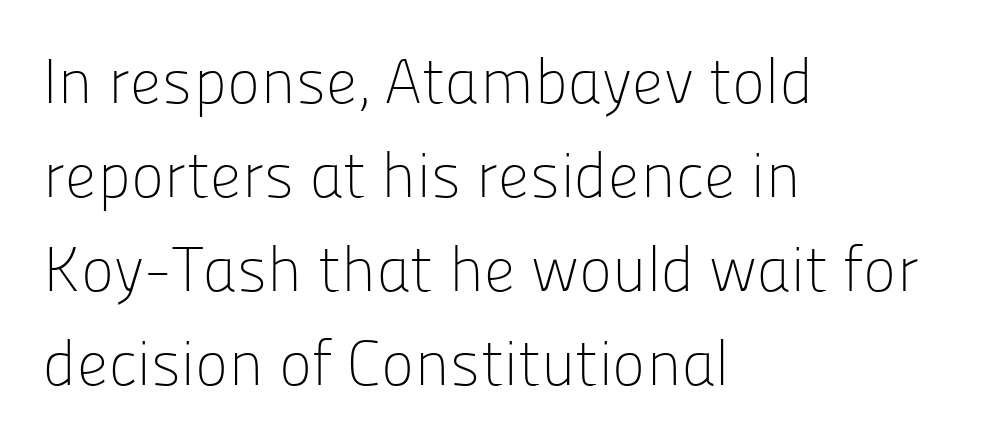
Underline: absent. Classification — sans serif. Letters have the restrained weight of plain body copy at most. Standard letterfit; no display-style spreading of the glyphs.
